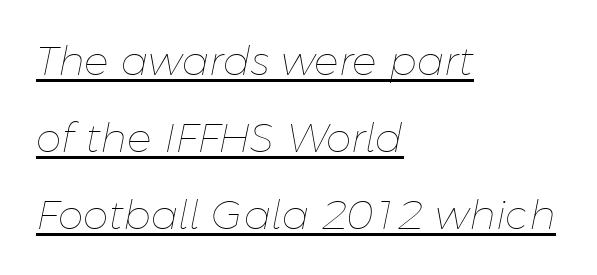
Q: Is the text bold? A: No.
Q: Is the text italic (slanted)? A: Yes, it leans right by about 11 degrees.
Q: Is the text underlined? A: Yes.
Q: How is the paragraph aligned? A: Left-aligned.
Q: Is the spacing between letters normal or unusually wide? A: Normal.
Q: Width (condensed, normal, or wide)? A: Normal.
Q: Stroke contrast? A: Low.
Q: x-height? A: Medium.
Q: Monospaced? A: No.
